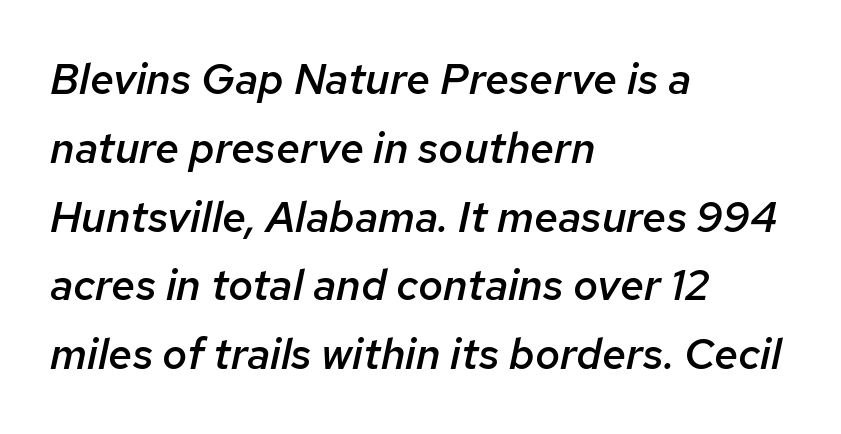
{"italic": "yes", "lean": "right", "slant_degrees": 12, "bold": "semi", "weight": "semibold", "width": "normal", "stroke_contrast": "low", "x_height": "medium", "monospaced": "no", "underline": "no", "align": "left", "line_spacing": "normal", "line_spacing_ratio": 1.6, "letter_spacing": "normal", "letter_spacing_em": 0.0, "glyph_px": 43}
